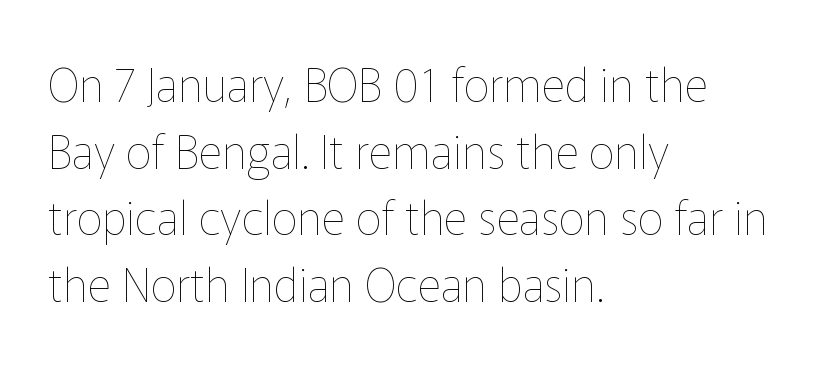
Stroke thickness stays within the range of a standard reading face or lighter. If you measured baseline to baseline, you'd find a middling distance. Unmarked baselines from the first word to the last. Tall strokes in this sample are plumb rather than angled. The rag falls on the right side of this text block.
